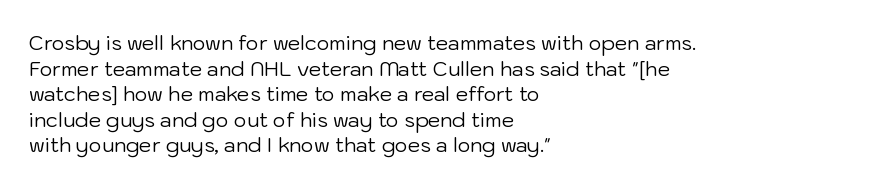
The weight would be labelled regular, book, light, or lighter still. Tall strokes in this sample are plumb rather than angled. These lines stack with their left ends in a neat column. Unmarked baselines from the first word to the last. Regular leading. A typesetter would call this zero additional tracking.
